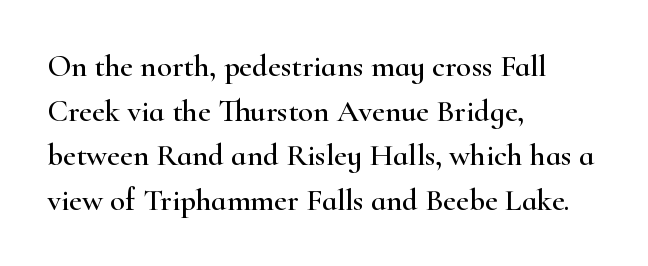
{"serif": "yes", "italic": "no", "width": "wide", "stroke_contrast": "high", "x_height": "small", "monospaced": "no", "underline": "no", "align": "left", "line_spacing": "normal", "line_spacing_ratio": 1.44, "letter_spacing": "normal", "letter_spacing_em": 0.0, "glyph_px": 31}
